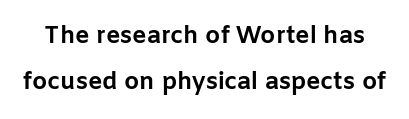
{"italic": "no", "bold": "yes", "underline": "no", "line_spacing": "loose", "line_spacing_ratio": 1.9, "letter_spacing": "normal", "letter_spacing_em": 0.0, "glyph_px": 24}
